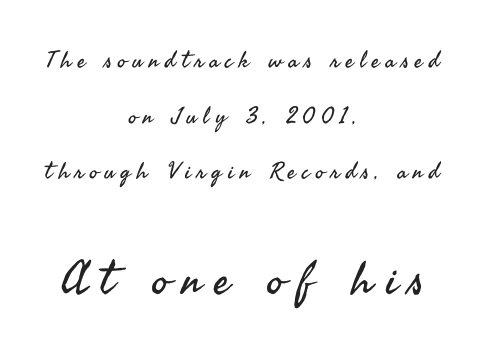
The image shows 46 px regular-weight sans-serif type; set centered, loose line spacing (2.42x), unusually wide letter spacing (+0.27 em), not underlined; the second (bottom) block is 2.0x larger; medium stroke contrast and a small x-height.
